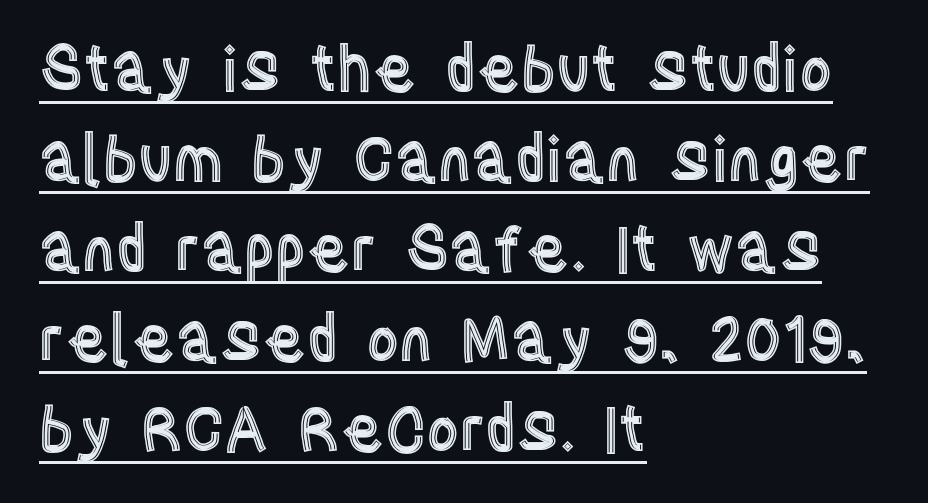
{"italic": "no", "width": "condensed", "x_height": "large", "monospaced": "no", "underline": "yes", "align": "left", "line_spacing": "normal", "line_spacing_ratio": 1.43, "letter_spacing": "normal", "letter_spacing_em": 0.0, "glyph_px": 63}
